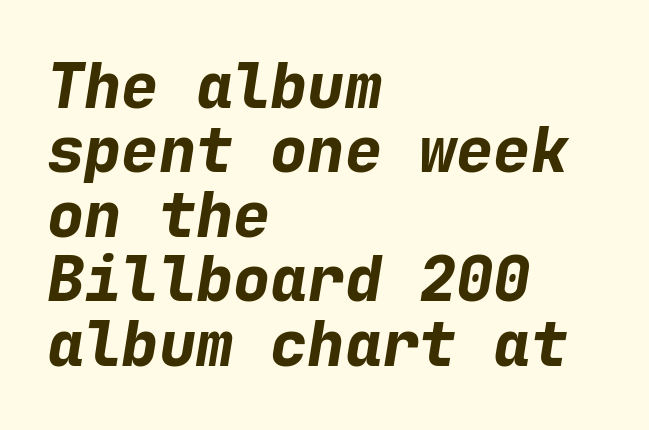
{"italic": "yes", "lean": "right", "slant_degrees": 9, "bold": "yes", "weight": "bold", "width": "normal", "stroke_contrast": "low", "x_height": "medium", "monospaced": "yes", "underline": "no", "align": "left", "line_spacing": "tight", "line_spacing_ratio": 1.04, "letter_spacing": "normal", "letter_spacing_em": 0.0, "glyph_px": 62}
